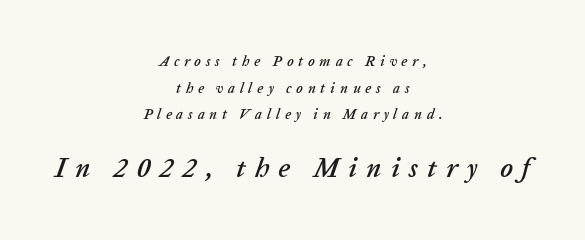
The letterforms stand isolated, each surrounded by extra space. A student would notice the bottom passage is typeset larger than what precedes it. Observe the lean: these are italic letterforms. The glyphs are unaccompanied by any horizontal stroke below them. Baseline-to-baseline distance is far greater than the letter height.
